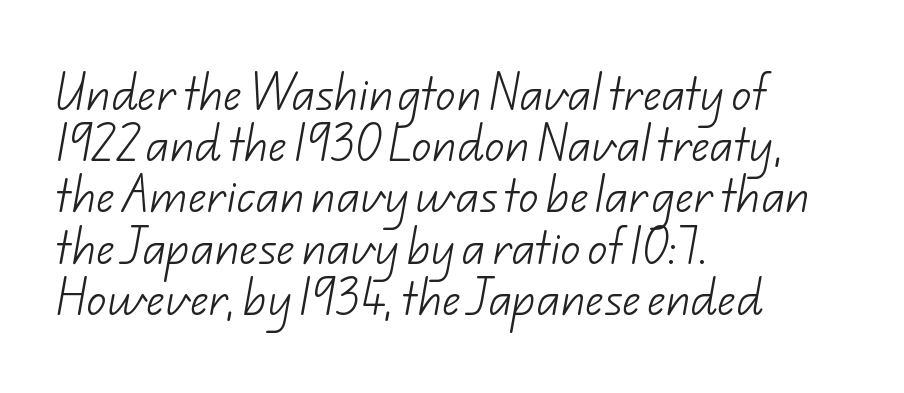
{"serif": "no", "bold": "no", "weight": "light", "width": "normal", "stroke_contrast": "low", "x_height": "small", "monospaced": "no", "underline": "no", "align": "left", "line_spacing": "normal", "line_spacing_ratio": 1.28, "letter_spacing": "normal", "letter_spacing_em": 0.0, "glyph_px": 40}
